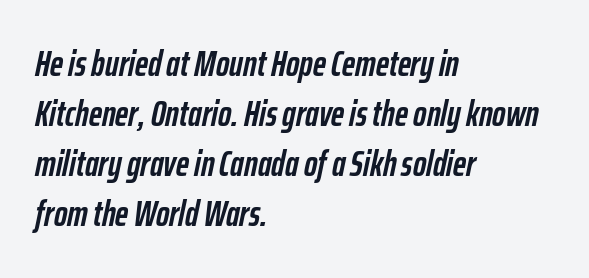
Q: Is the text bold? A: Yes.
Q: Is the text italic (slanted)? A: Yes, it leans right by about 12 degrees.
Q: Is the text underlined? A: No.
Q: How is the paragraph aligned? A: Left-aligned.
Q: Is the spacing between letters normal or unusually wide? A: Normal.
Q: Is the spacing between lines tight, normal or loose? A: Normal.
Q: Width (condensed, normal, or wide)? A: Condensed.
Q: Stroke contrast? A: Low.
Q: x-height? A: Medium.
Q: Monospaced? A: No.
